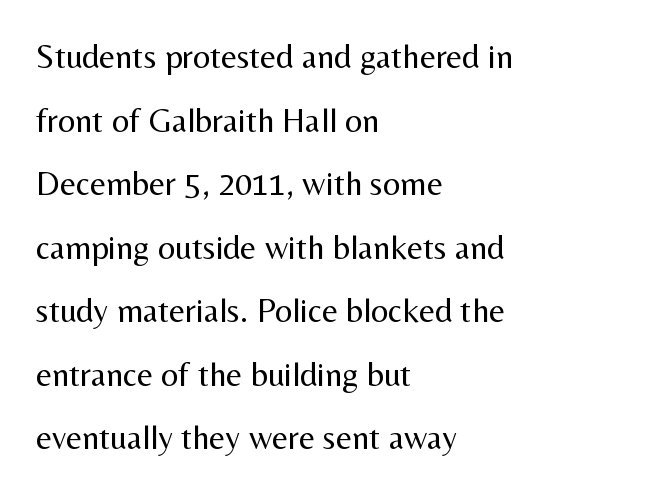
{"serif": "no", "italic": "no", "bold": "no", "weight": "regular", "width": "normal", "stroke_contrast": "medium", "x_height": "medium", "monospaced": "no", "underline": "no", "align": "left", "line_spacing_ratio": 1.87, "letter_spacing": "normal", "letter_spacing_em": 0.0, "glyph_px": 34}
